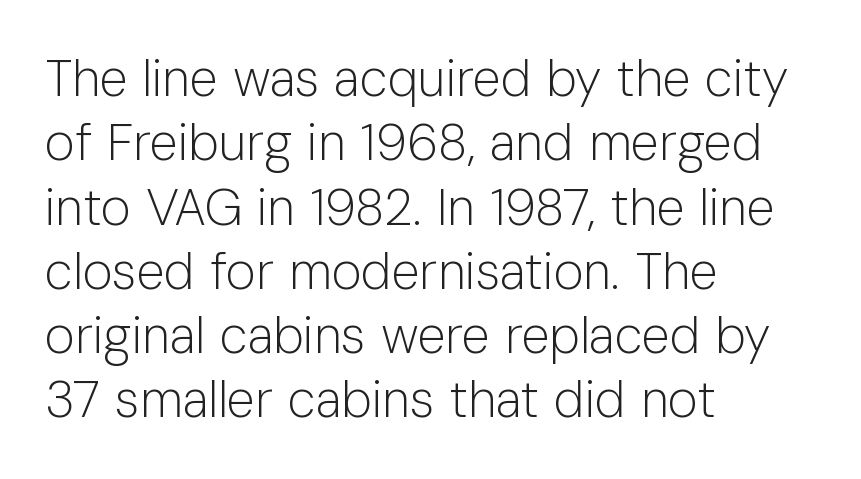
The text block is weighted toward the left margin, trailing off unevenly rightward. Baseline-to-baseline distance is the conventional proportion of letter height. Honestly, there is no underline to notice here at all. Standard letterfit; no display-style spreading of the glyphs. Notice how the stems are strictly vertical — no italics here. Examine the stroke ends and you'll find no serifs.
